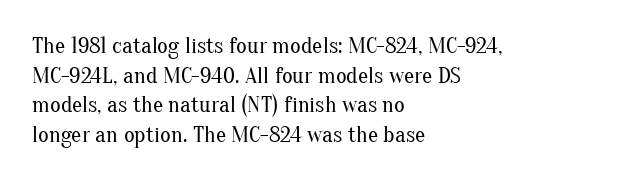
Q: Is the text bold? A: No.
Q: Is the text italic (slanted)? A: No, it is upright.
Q: Is the text underlined? A: No.
Q: How is the paragraph aligned? A: Left-aligned.
Q: Is the spacing between letters normal or unusually wide? A: Normal.
Q: Is the spacing between lines tight, normal or loose? A: Normal.
